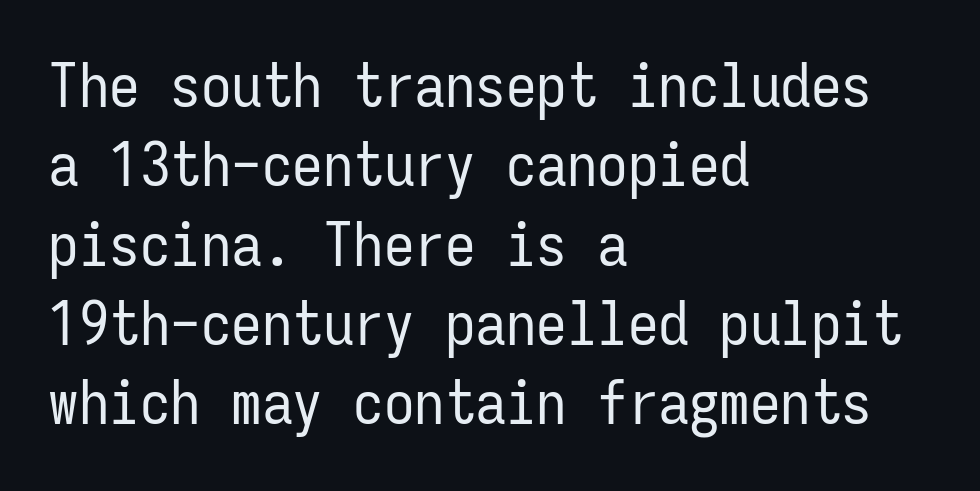
The image shows 61 px regular-weight, condensed sans-serif type, upright, monospaced; set left-aligned, normal line spacing (1.3x), normal letter spacing, not underlined; low stroke contrast and a medium x-height.
